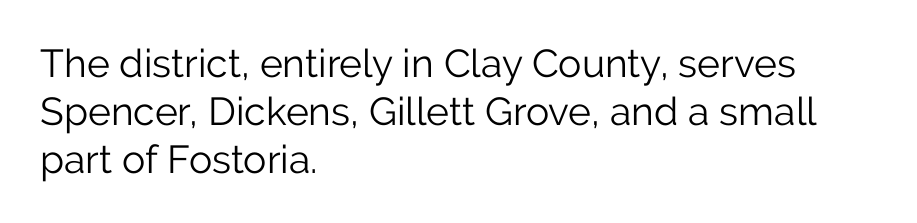
Q: Is the text bold? A: No.
Q: Is the text italic (slanted)? A: No, it is upright.
Q: Is the typeface a serif or a sans-serif typeface? A: Sans-serif.
Q: Is the text underlined? A: No.
Q: How is the paragraph aligned? A: Left-aligned.
Q: Is the spacing between letters normal or unusually wide? A: Normal.
Q: Width (condensed, normal, or wide)? A: Normal.
Q: Stroke contrast? A: Low.
Q: x-height? A: Medium.
Q: Monospaced? A: No.
